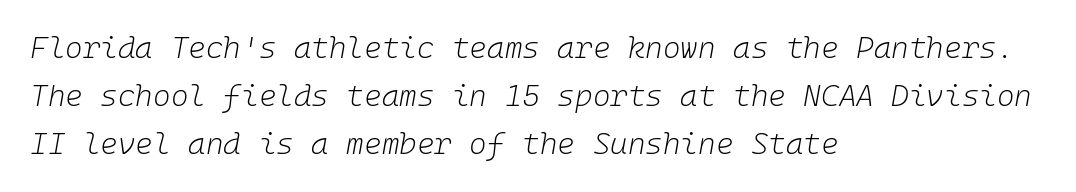
The block of text has a typical density, with ordinary space between rows. Stems and bowls with no extra thickness — not bold. Visually the block forms a straight wall on the left and a jagged coastline on the right. This rendering leaves character spacing at its baseline value.
